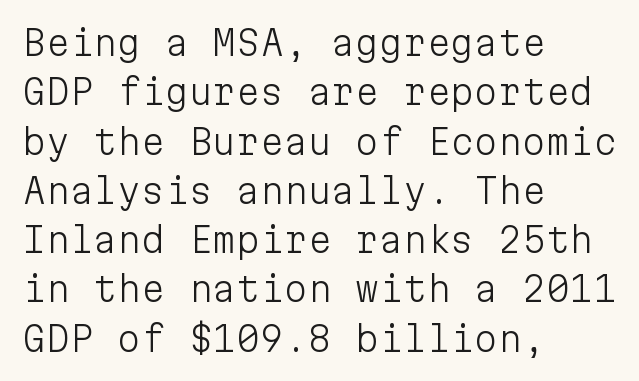
{"serif": "no", "italic": "no", "bold": "no", "weight": "light", "width": "normal", "stroke_contrast": "low", "x_height": "medium", "monospaced": "yes", "underline": "no", "align": "left", "line_spacing": "normal", "line_spacing_ratio": 1.45, "letter_spacing": "normal", "letter_spacing_em": 0.0, "glyph_px": 34}
